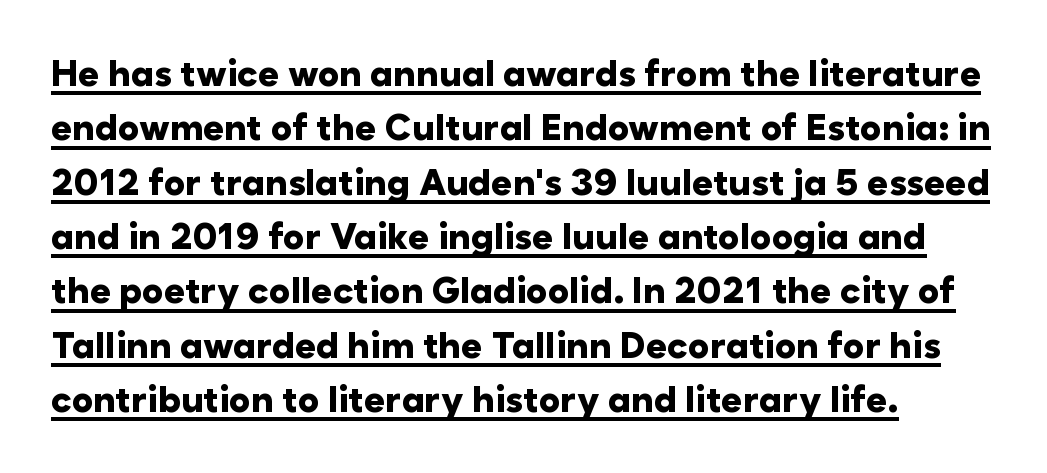
The image shows 36 px heavy sans-serif type, upright; set left-aligned, normal line spacing (1.51x), normal letter spacing, underlined; low stroke contrast and a medium x-height.
